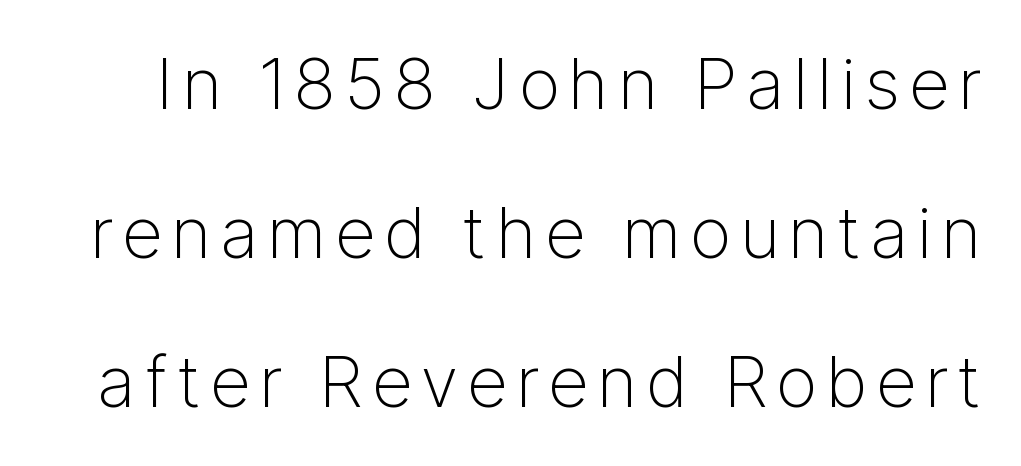
Q: Is the text bold? A: No.
Q: Is the text italic (slanted)? A: No, it is upright.
Q: Is the typeface a serif or a sans-serif typeface? A: Sans-serif.
Q: Is the text underlined? A: No.
Q: Is the spacing between lines tight, normal or loose? A: Loose.
Q: Width (condensed, normal, or wide)? A: Normal.
Q: Stroke contrast? A: Low.
Q: x-height? A: Medium.
Q: Monospaced? A: No.
